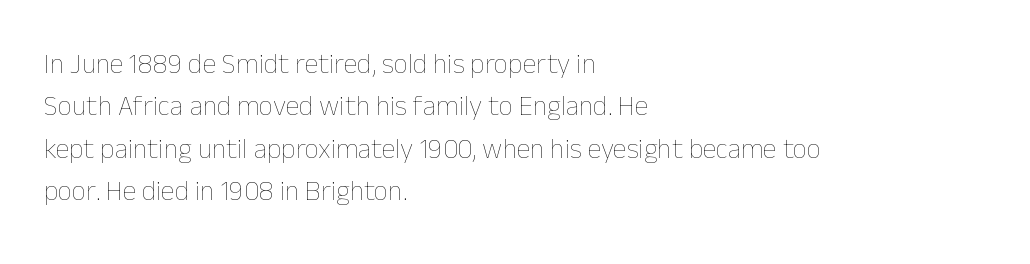
The gaps between neighbouring characters are ordinary and unremarkable. Compared with a centered layout, this one pins lines to the left instead. This sample has the flowing, uneven cadence of proportional lettering. The string is rendered with underlining switched off. These glyphs show unthickened strokes, regular width or finer. This is the regular roman posture of the typeface.
